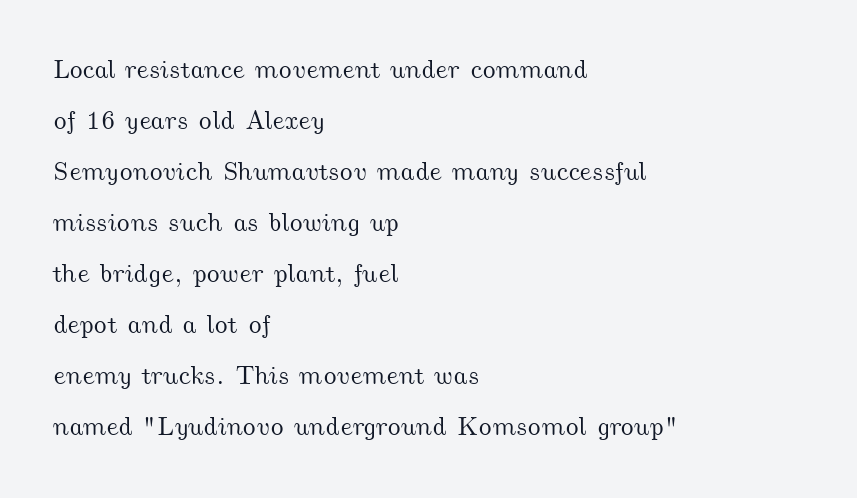
{"underline": "no", "align": "left", "line_spacing": "loose", "line_spacing_ratio": 1.96, "letter_spacing": "normal", "letter_spacing_em": 0.0, "glyph_px": 26}
